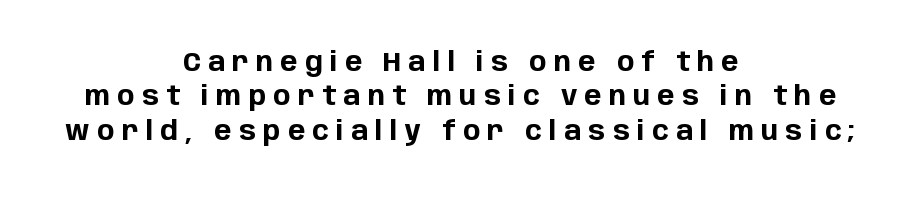
One glance says typical: line gaps are just what's usual. The typography opts for an upright posture over an oblique one. Horizontally, the lines are justified to the midpoint only. Compared with an ordinary text face, these strokes are far heavier — a full bold. The words here are not underlined. Between one letter and the next there's a generous, obvious gap.
